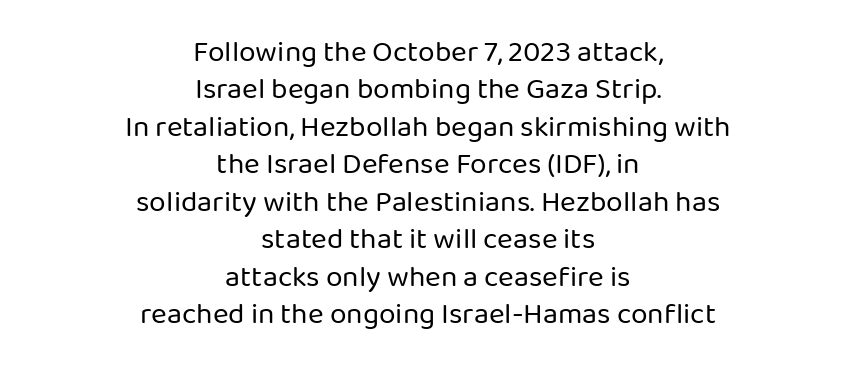
Q: Is the text bold? A: No.
Q: Is the text italic (slanted)? A: No, it is upright.
Q: Is the typeface a serif or a sans-serif typeface? A: Sans-serif.
Q: Is the text underlined? A: No.
Q: How is the paragraph aligned? A: Centered.
Q: Is the spacing between letters normal or unusually wide? A: Normal.
Q: Is the spacing between lines tight, normal or loose? A: Normal.
Q: Width (condensed, normal, or wide)? A: Normal.
Q: Stroke contrast? A: Low.
Q: x-height? A: Medium.
Q: Monospaced? A: No.
